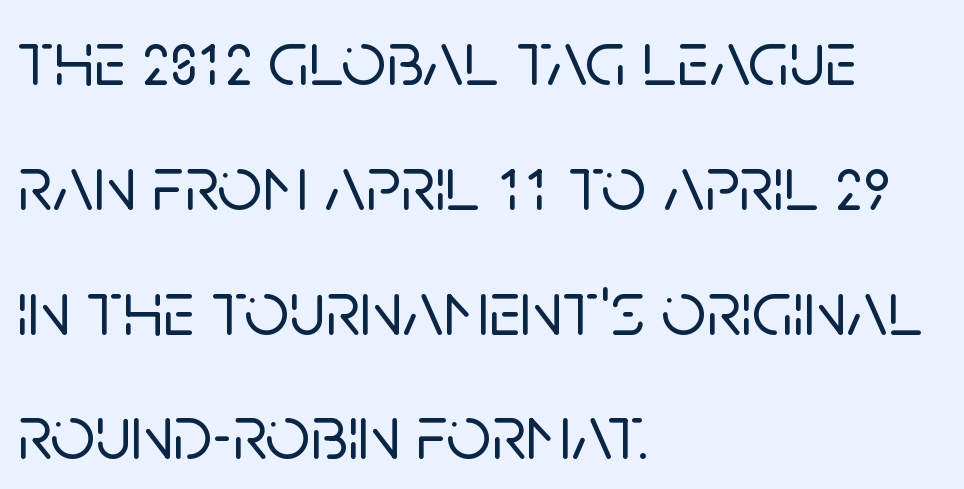
The image shows 79 px sans-serif type, upright; set left-aligned, normal line spacing (1.58x), normal letter spacing, not underlined; low stroke contrast and a large x-height.
